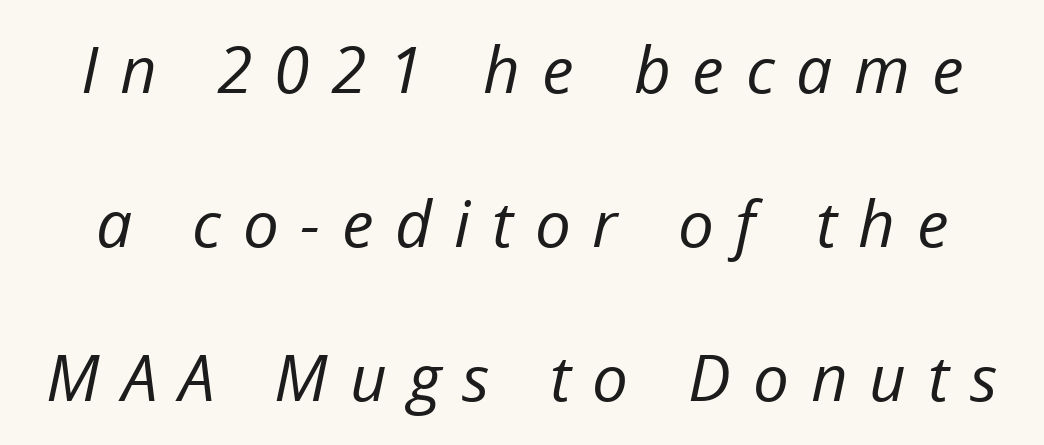
The image shows 64 px regular-weight type, italic (leaning right); set loose line spacing (2.41x), unusually wide letter spacing (+0.34 em), not underlined; low stroke contrast and a medium x-height.
